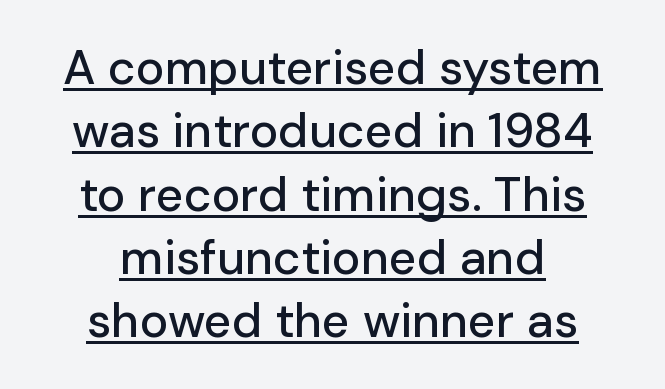
{"serif": "no", "italic": "no", "width": "normal", "stroke_contrast": "low", "x_height": "medium", "monospaced": "no", "underline": "yes", "align": "center", "line_spacing": "normal", "line_spacing_ratio": 1.32, "letter_spacing": "normal", "letter_spacing_em": 0.0, "glyph_px": 48}
